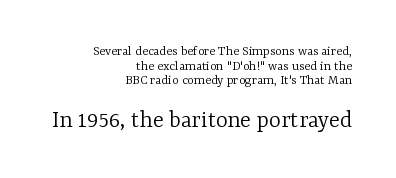
Q: Is the text bold? A: No.
Q: Is the text italic (slanted)? A: No, it is upright.
Q: Is the text underlined? A: No.
Q: How is the paragraph aligned? A: Right-aligned.
Q: Is the spacing between letters normal or unusually wide? A: Normal.
Q: Is the spacing between lines tight, normal or loose? A: Tight.
Q: Which block of text is set in a larger size, the first (top) or the second (bottom)? A: The second (bottom) one.
